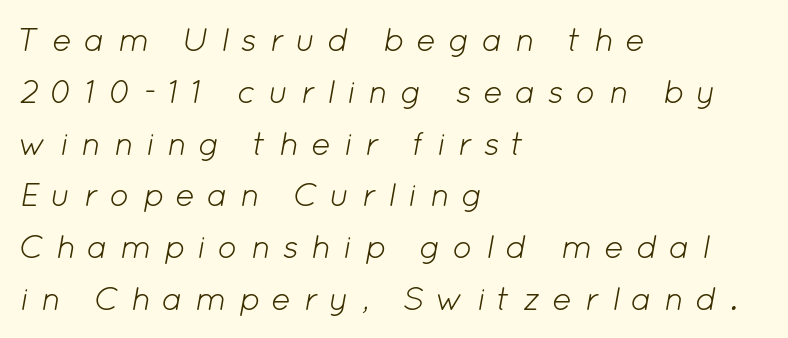
The paragraph shown leans on its left margin. Substantial extra tracking has been applied to these lines. Each stroke keeps to a modest, everyday thickness or less. Looks like regular typesetting: each glyph gets only the width it needs. This sample uses an oblique cut, with every glyph tilted off the vertical.
